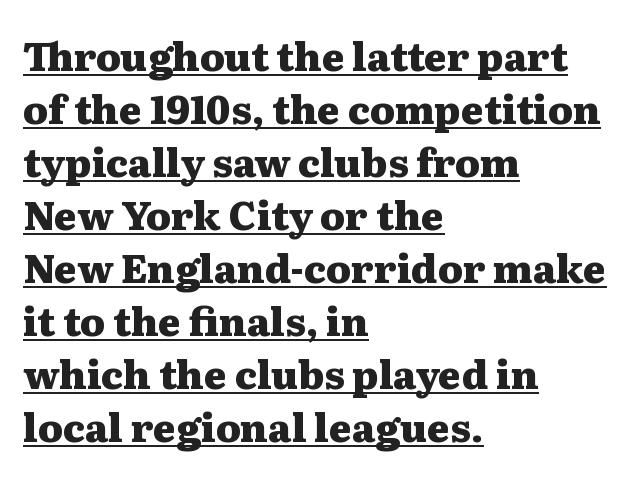
{"serif": "yes", "italic": "no", "bold": "yes", "weight": "heavy", "width": "wide", "stroke_contrast": "medium", "x_height": "medium", "monospaced": "no", "underline": "yes", "align": "left", "line_spacing": "normal", "line_spacing_ratio": 1.36, "letter_spacing": "normal", "letter_spacing_em": 0.0, "glyph_px": 39}
